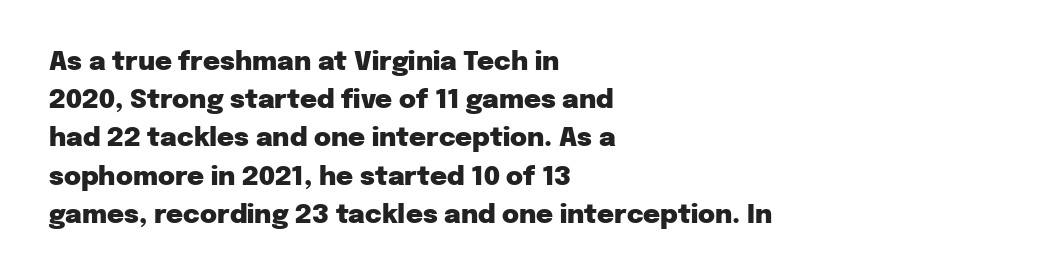
{"italic": "no", "bold": "yes", "underline": "no", "align": "left", "line_spacing": "normal", "line_spacing_ratio": 1.47, "letter_spacing": "normal", "letter_spacing_em": 0.0, "glyph_px": 26}
